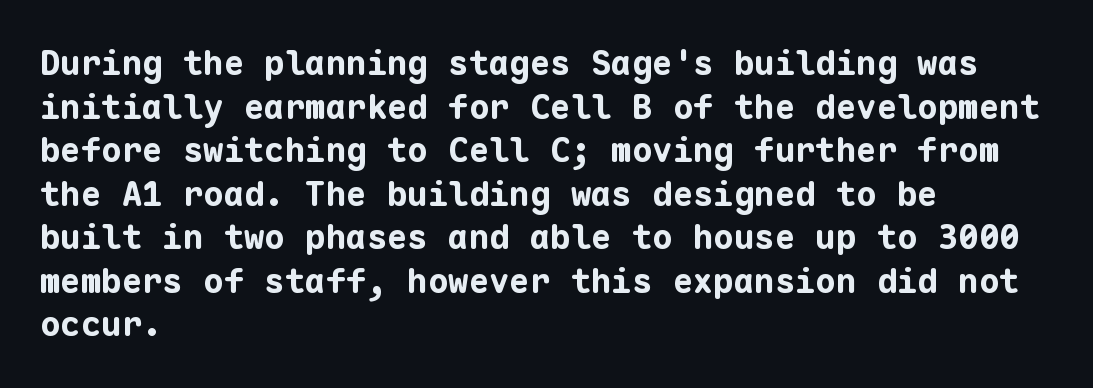
The image shows 34 px bold sans-serif type, upright, monospaced; set left-aligned, normal line spacing (1.28x), normal letter spacing, not underlined; low stroke contrast and a medium x-height.
